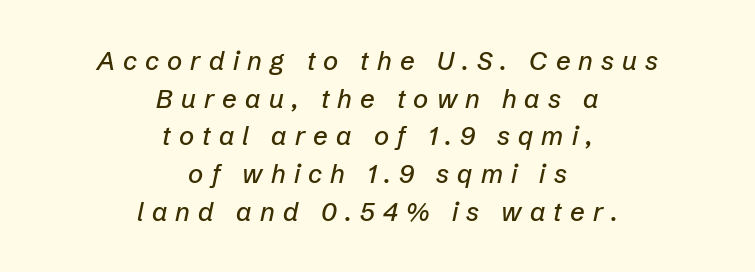
The image shows 26 px text type, italic (leaning right); set centered, normal line spacing (1.45x), unusually wide letter spacing (+0.31 em), not underlined.
